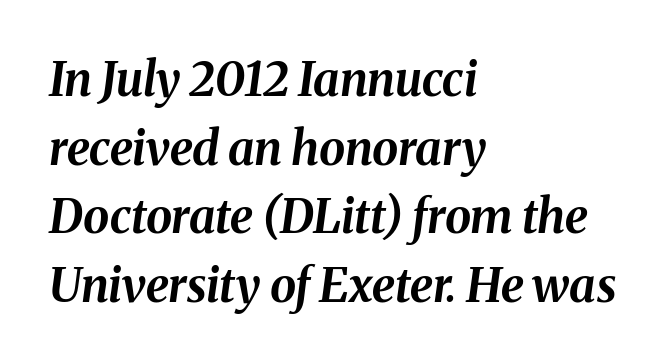
{"italic": "yes", "lean": "right", "slant_degrees": 8, "bold": "yes", "weight": "bold", "width": "normal", "stroke_contrast": "medium", "x_height": "medium", "monospaced": "no", "underline": "no", "align": "left", "line_spacing": "normal", "line_spacing_ratio": 1.46, "letter_spacing": "normal", "letter_spacing_em": 0.0, "glyph_px": 47}
